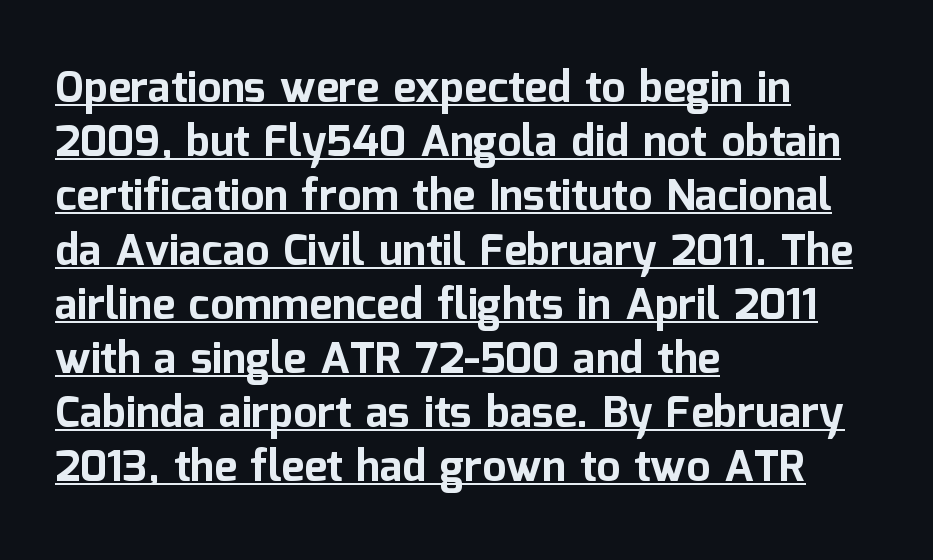
Character widths vary here, with narrow letters taking less room than wide ones. One glance says typical: line gaps are just what's usual. Unlike a traditional serif, this face leaves its strokes unadorned. Does the copy run flush right? No — it runs flush left.
